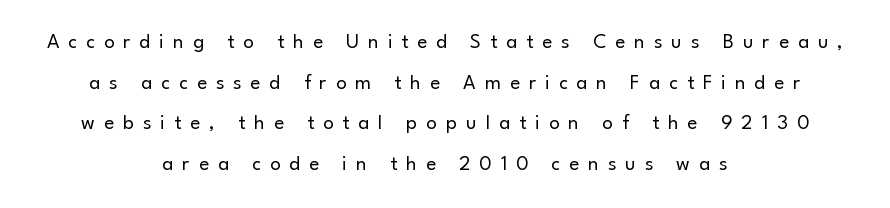
Q: Is the text bold? A: No.
Q: Is the text italic (slanted)? A: No, it is upright.
Q: Is the text underlined? A: No.
Q: How is the paragraph aligned? A: Centered.
Q: Is the spacing between letters normal or unusually wide? A: Unusually wide.
Q: Is the spacing between lines tight, normal or loose? A: Loose.
